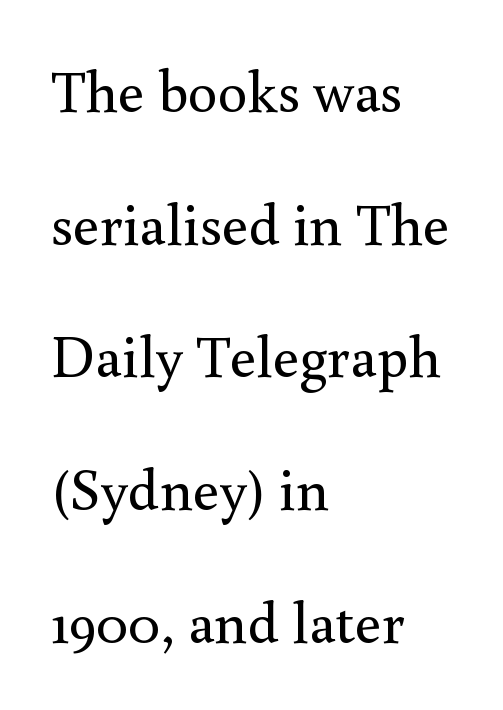
Q: Is the text bold? A: No.
Q: Is the text italic (slanted)? A: No, it is upright.
Q: Is the typeface a serif or a sans-serif typeface? A: Serif.
Q: Is the text underlined? A: No.
Q: How is the paragraph aligned? A: Left-aligned.
Q: Is the spacing between letters normal or unusually wide? A: Normal.
Q: Is the spacing between lines tight, normal or loose? A: Loose.
Q: Width (condensed, normal, or wide)? A: Normal.
Q: x-height? A: Small.
Q: Monospaced? A: No.
